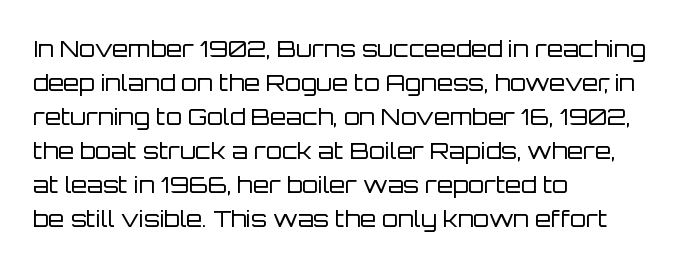
The image shows 23 px text type, upright; set left-aligned, normal line spacing (1.48x), normal letter spacing, not underlined.
